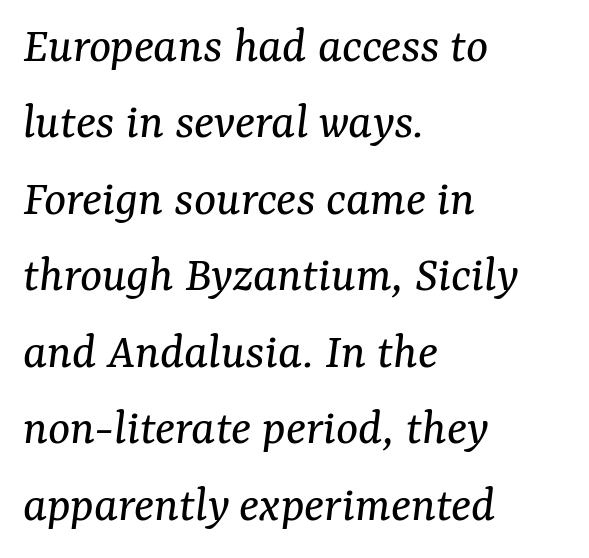
Would a proofreader flag this as italicized? Yes. Whoever set this chose a conventional vertical rhythm. No heavy texture on the line: the type isn't bold. The rendering uses natural spacing where letterforms have individual widths.
